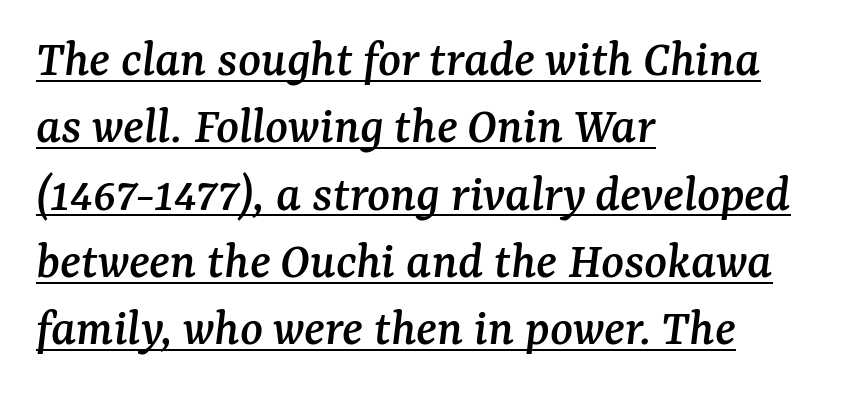
Think of a printed novel: that variable character pitch is what you see here. Every character sits at an angle, as italics do. If you measured baseline to baseline, you'd find a middling distance. Characters follow at the spacing the type designer built in. All the whitespace from short lines collects on the right.
